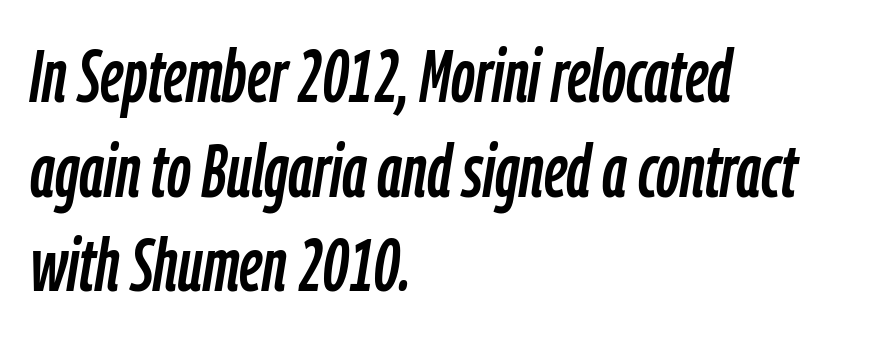
{"italic": "yes", "lean": "right", "slant_degrees": 9, "width": "condensed", "stroke_contrast": "low", "x_height": "medium", "monospaced": "no", "underline": "no", "align": "left", "line_spacing": "normal", "line_spacing_ratio": 1.28, "letter_spacing": "normal", "letter_spacing_em": 0.0, "glyph_px": 74}
